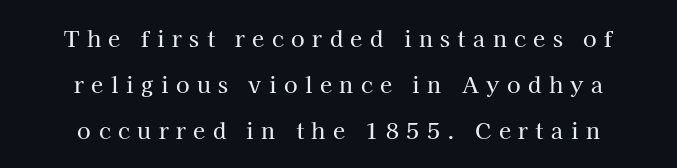
Q: Is the text italic (slanted)? A: No, it is upright.
Q: Is the text underlined? A: No.
Q: How is the paragraph aligned? A: Centered.
Q: Is the spacing between letters normal or unusually wide? A: Unusually wide.
Q: Is the spacing between lines tight, normal or loose? A: Loose.
